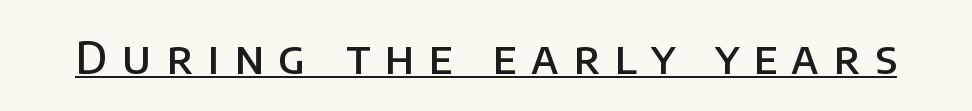
The image shows 45 px semibold sans-serif type, upright; set unusually wide letter spacing (+0.32 em), underlined; low stroke contrast and a large x-height.
